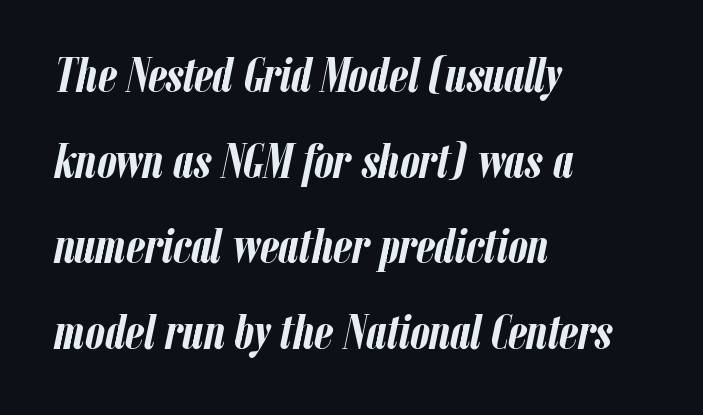
{"italic": "yes", "lean": "right", "slant_degrees": 12, "bold": "yes", "weight": "semibold", "width": "condensed", "stroke_contrast": "low", "x_height": "medium", "monospaced": "no", "underline": "no", "align": "left", "line_spacing_ratio": 1.75, "letter_spacing": "normal", "letter_spacing_em": 0.0, "glyph_px": 49}
